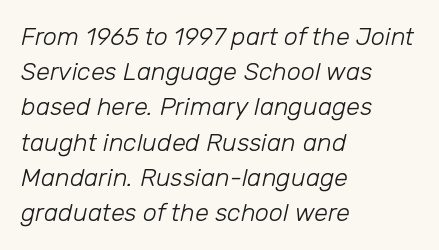
Quick note: italic. The foot of each line stays bare and open. Alignment: flush left. Heaviness? Minimal to ordinary, like unemphasized prose. Baseline-to-baseline distance is the conventional proportion of letter height. The line texture is even and compact thanks to regular tracking.
